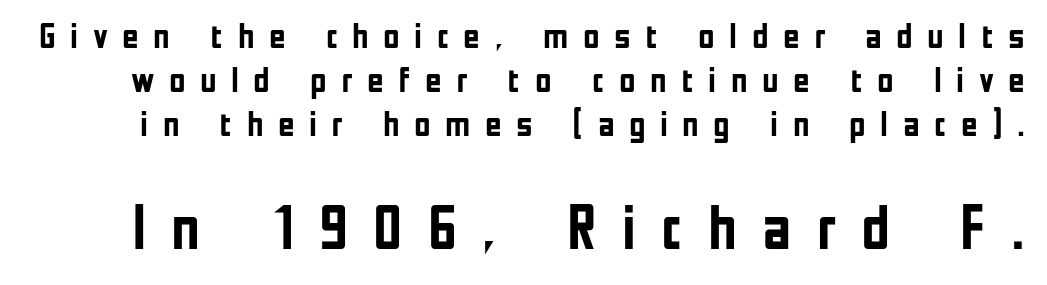
Which of the two is more prominent by size? The second, at the bottom. Is the type bold? Yes — the strokes are clearly thick and heavy. Check the space under the baseline: it is left empty. Note: no serifs on the glyphs.
